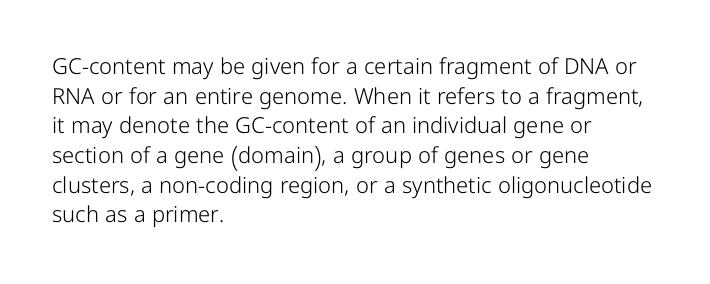
{"italic": "no", "bold": "no", "underline": "no", "align": "left", "line_spacing": "normal", "line_spacing_ratio": 1.35, "letter_spacing": "normal", "letter_spacing_em": 0.0, "glyph_px": 22}
